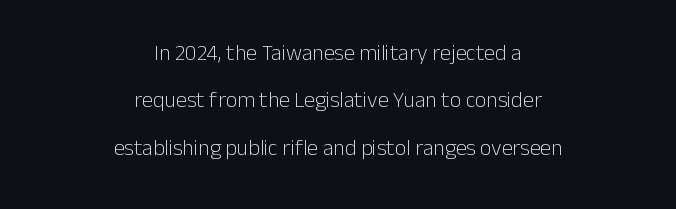
Does the copy run flush right? No — it is centered line by line. No italicization has been applied; the sample stays upright. Letters rest on an invisible, unmarked baseline. The face used here is rendered with its standard letterfit. Weight: not bold — regular or lighter.
